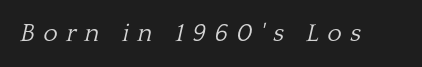
The typography opts for an oblique posture over an upright one. Here the glyphs are tracked loosely, breaking word shapes into spaced letters. Descender tails drop into unmarked territory. Unbolded letterforms with no extra heft.
